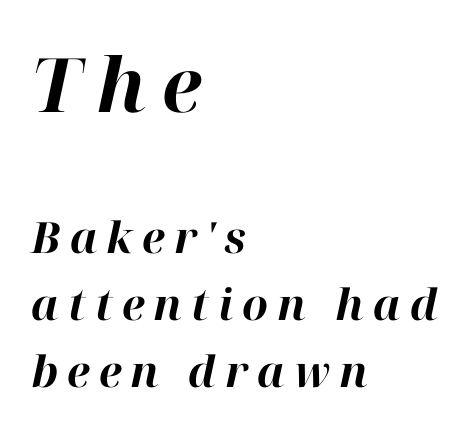
{"italic": "yes", "lean": "right", "slant_degrees": 12, "bold": "yes", "weight": "bold", "width": "normal", "stroke_contrast": "high", "x_height": "medium", "monospaced": "no", "underline": "no", "align": "left", "line_spacing": "normal", "line_spacing_ratio": 1.55, "letter_spacing": "wide", "letter_spacing_em": 0.21, "larger_block": "first", "size_ratio": 1.74, "glyph_px": 75}
